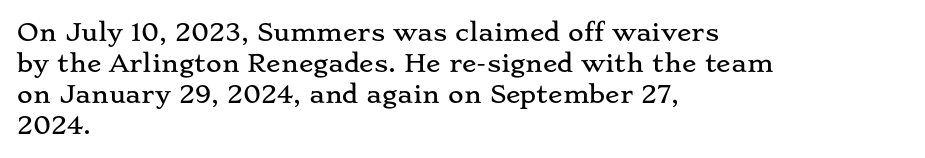
The rag falls on the right side of this text block. How would I describe the line gaps? Plain and ordinary. Ordinary non-slanted type is in use. The gaps between neighbouring characters are ordinary and unremarkable.
